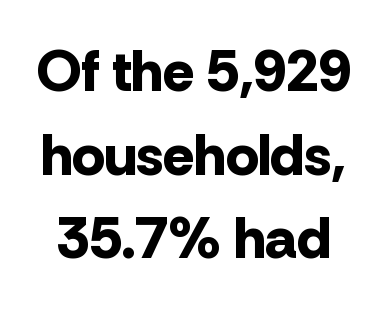
Observe the absence of serifs on each vertical stroke in this sample. Tracking value appears to be zero — textbook default spacing. The rendering uses a moderate line-height, typical for paragraphs. The letters advance in unequal steps, a hallmark of proportional type.
